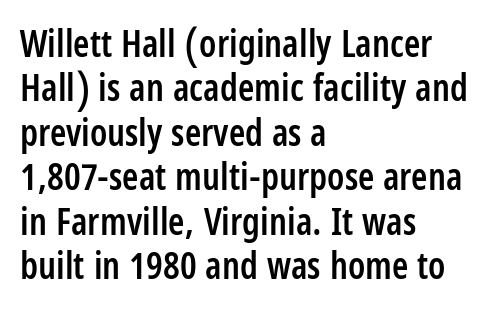
{"serif": "no", "italic": "no", "bold": "semi", "weight": "semibold", "width": "condensed", "stroke_contrast": "low", "x_height": "large", "monospaced": "no", "underline": "no", "align": "left", "line_spacing_ratio": 1.2, "letter_spacing": "normal", "letter_spacing_em": 0.0, "glyph_px": 37}
